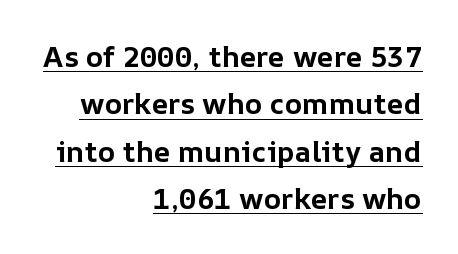
The image shows 29 px bold type, upright; set right-aligned, normal line spacing (1.63x), normal letter spacing, underlined; low stroke contrast and a medium x-height.
